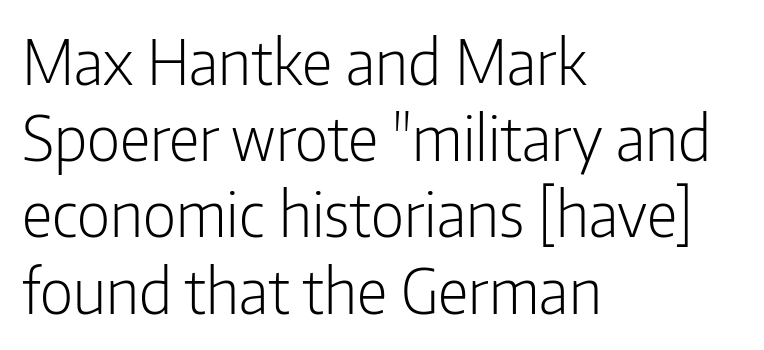
{"serif": "no", "italic": "no", "bold": "no", "weight": "light", "width": "condensed", "stroke_contrast": "low", "x_height": "medium", "monospaced": "no", "underline": "no", "align": "left", "line_spacing": "normal", "line_spacing_ratio": 1.25, "letter_spacing": "normal", "letter_spacing_em": 0.0, "glyph_px": 61}
